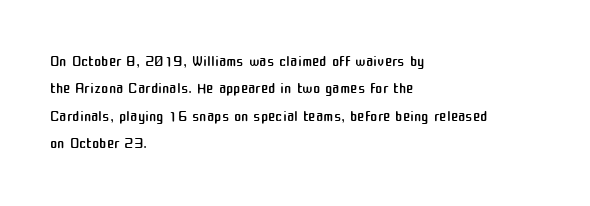
{"italic": "no", "bold": "no", "underline": "no", "align": "left", "line_spacing": "normal", "line_spacing_ratio": 1.25, "letter_spacing": "normal", "letter_spacing_em": 0.0, "glyph_px": 22}
